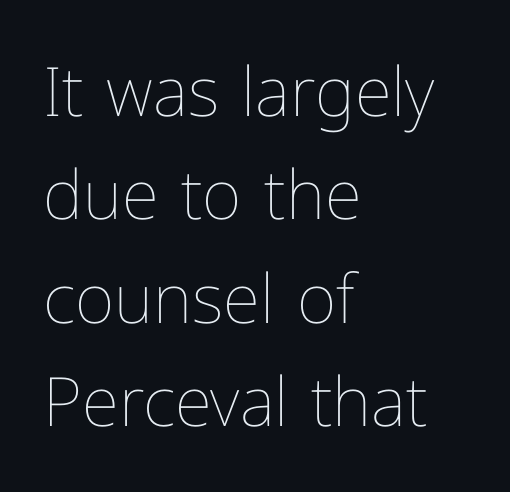
Q: Is the text bold? A: No.
Q: Is the text italic (slanted)? A: No, it is upright.
Q: Is the text underlined? A: No.
Q: How is the paragraph aligned? A: Left-aligned.
Q: Is the spacing between letters normal or unusually wide? A: Normal.
Q: Is the spacing between lines tight, normal or loose? A: Normal.
Q: Width (condensed, normal, or wide)? A: Normal.
Q: Stroke contrast? A: Low.
Q: x-height? A: Medium.
Q: Monospaced? A: No.
